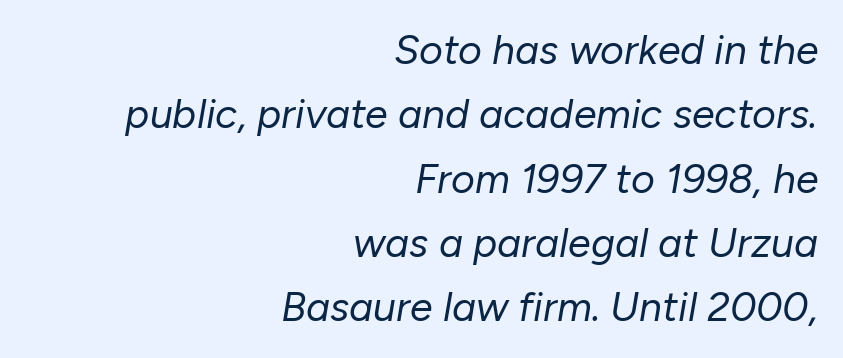
Q: Is the text bold? A: No.
Q: Is the text italic (slanted)? A: Yes, it leans right by about 10 degrees.
Q: Is the text underlined? A: No.
Q: How is the paragraph aligned? A: Right-aligned.
Q: Is the spacing between letters normal or unusually wide? A: Normal.
Q: Is the spacing between lines tight, normal or loose? A: Normal.
Q: Width (condensed, normal, or wide)? A: Normal.
Q: Stroke contrast? A: Low.
Q: x-height? A: Medium.
Q: Monospaced? A: No.
